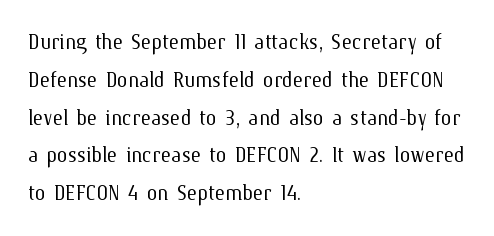
Short note: letters normally spaced. These lines are set flush left with a ragged right edge. The passage shown is not bold in any degree. Rows of type keep a routine distance in the vertical direction. This is the regular roman posture of the typeface.
